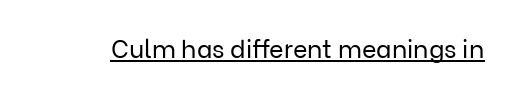
{"italic": "no", "bold": "no", "underline": "yes", "letter_spacing": "normal", "letter_spacing_em": 0.0, "glyph_px": 25}
